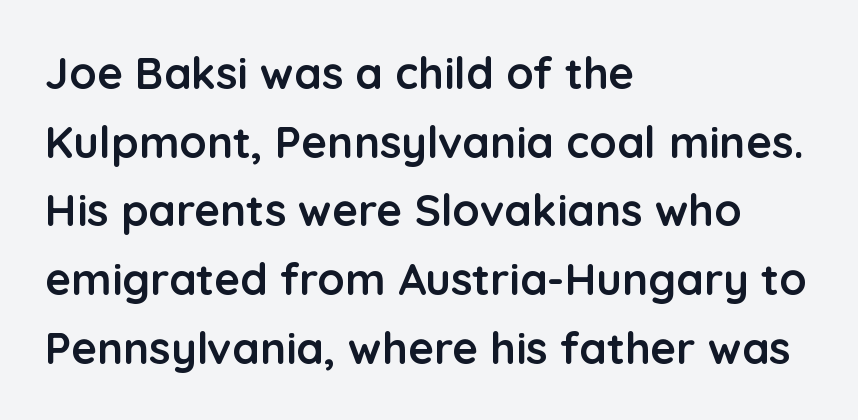
Nope, not italic — everything's standing straight. In terms of weight, the rendering is a true, heavy bold. Plain, unruled lines of type. The face used here is proportionally spaced, like ordinary book or web type.
